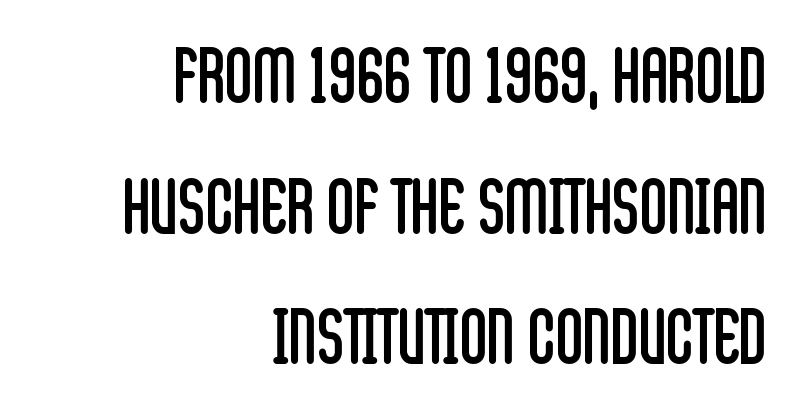
No italicization has been applied; the sample stays upright. The zone under the glyphs is completely vacant. The compositor pushed each line to the right boundary. Look at the bottom of the vertical strokes: they stop flat, with no serifs. Stem width sits at or under what a default text font uses. What stands out about the letter spacing? Nothing — it is the standard amount.
